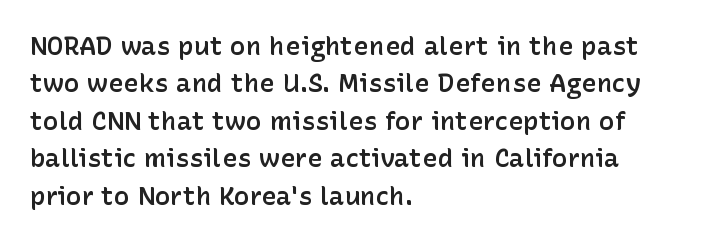
{"italic": "no", "bold": "semi", "underline": "no", "align": "left", "line_spacing": "normal", "line_spacing_ratio": 1.44, "letter_spacing": "normal", "letter_spacing_em": 0.0, "glyph_px": 26}
